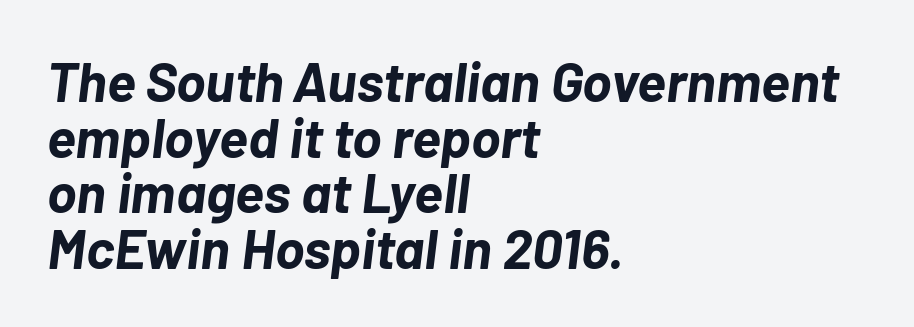
The typography opts for an oblique posture over an upright one. Is the block centered? No — it sits flush against the left margin. Here the designer chose a conventional face with non-uniform glyph widths. Rule under the text: the space is simply empty. The letterforms sit shoulder to shoulder at normal distance. Notice how thick the strokes are: this is what a full bold looks like.
